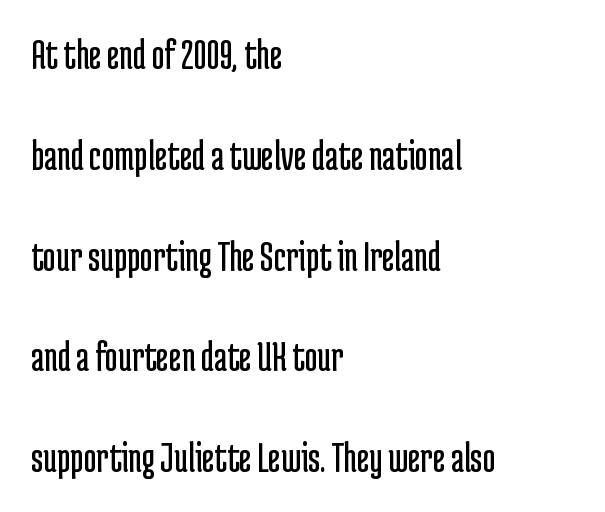
The image shows 44 px regular-weight, condensed sans-serif type, upright; set left-aligned, loose line spacing (2.29x), normal letter spacing, not underlined; low stroke contrast and a medium x-height.
